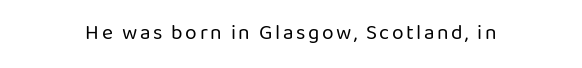
{"italic": "no", "bold": "no", "underline": "no", "align": "center", "glyph_px": 21}
